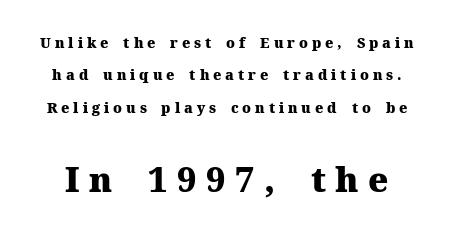
{"serif": "yes", "italic": "no", "bold": "yes", "weight": "heavy", "width": "normal", "stroke_contrast": "medium", "x_height": "medium", "monospaced": "no", "underline": "no", "line_spacing": "loose", "line_spacing_ratio": 2.31, "letter_spacing": "wide", "letter_spacing_em": 0.28, "larger_block": "second", "size_ratio": 2.43, "glyph_px": 34}
